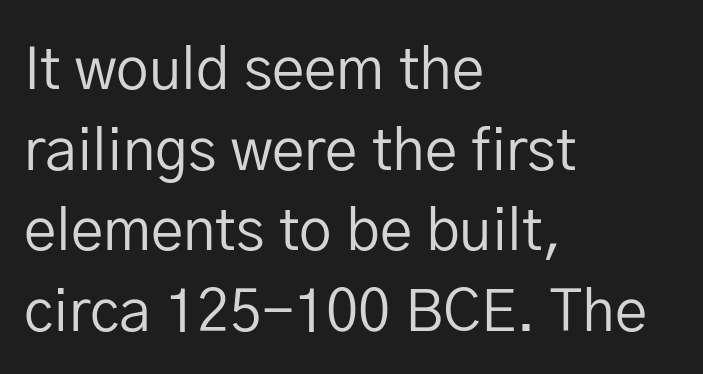
The letters stand upright; this is a roman face. Compared with a typical body face, this is equally light or lighter still. These lines keep a tight, regular rhythm from letter to letter. This block has exactly the height ordinary leading produces. You could not count columns in this text — the font is proportionally spaced. The area under the type is left untouched.
